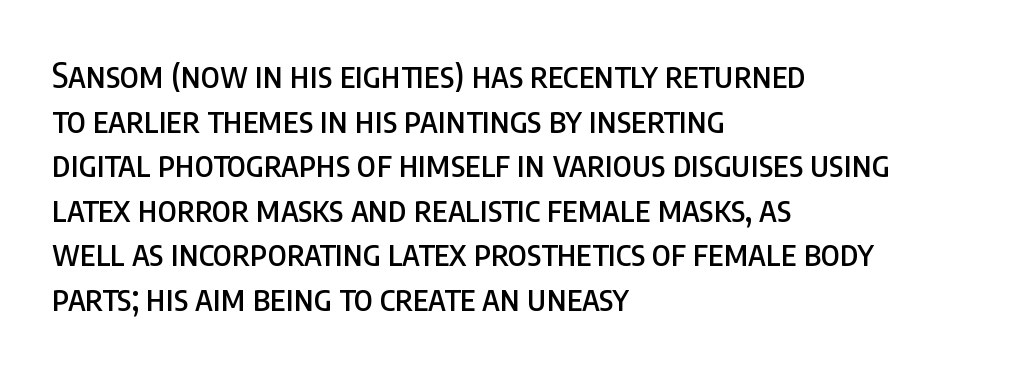
The image shows 34 px condensed sans-serif type, upright; set left-aligned, normal line spacing (1.31x), normal letter spacing, not underlined; low stroke contrast and a large x-height.
